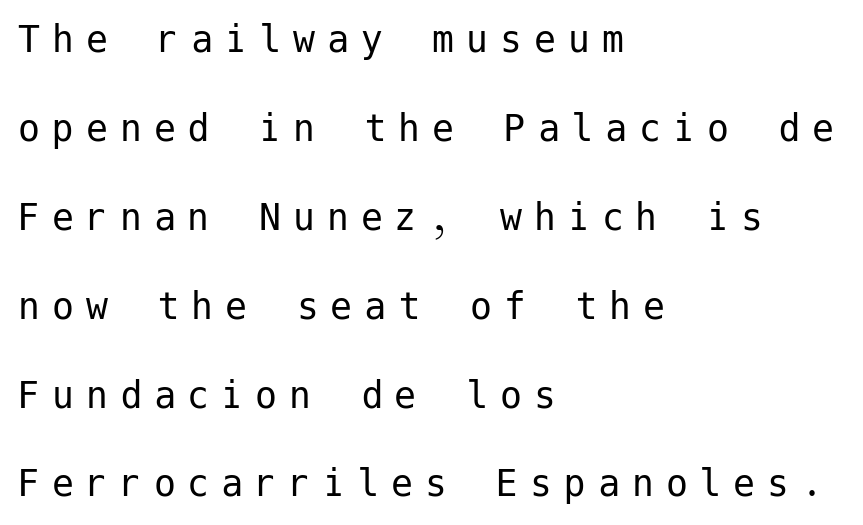
The image shows 44 px regular-weight sans-serif type, upright; set left-aligned, loose line spacing (2.02x), unusually wide letter spacing (+0.27 em), not underlined; low stroke contrast and a medium x-height.
